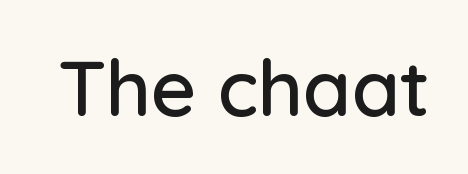
The space directly below the letters is spotless. Serif or sans? Sans — the stroke terminals are bare. The specimen reads as upright at a glance. The letters advance in unequal steps, a hallmark of proportional type. Inter-character spacing is left at the font's built-in metrics.
